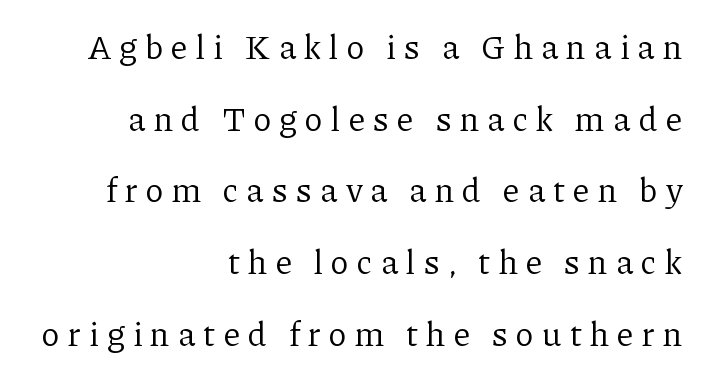
Character widths vary here, with narrow letters taking less room than wide ones. Examine the stroke ends and you'll spot serifs. The axis of the letterforms is exactly vertical. Whoever set this chose breathing room over compactness in the vertical rhythm.
